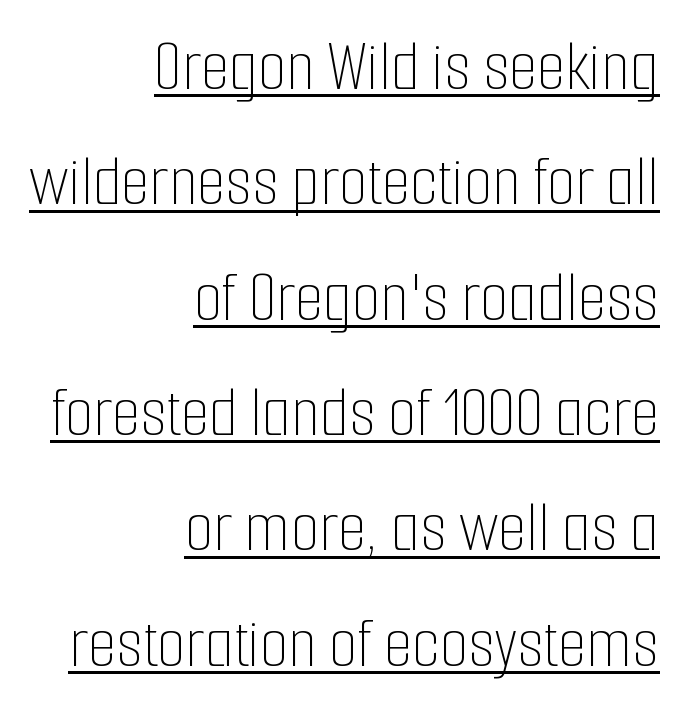
{"italic": "no", "bold": "no", "weight": "thin", "width": "condensed", "stroke_contrast": "low", "x_height": "medium", "monospaced": "no", "underline": "yes", "align": "right", "line_spacing": "normal", "line_spacing_ratio": 1.58, "letter_spacing": "normal", "letter_spacing_em": 0.0, "glyph_px": 73}
